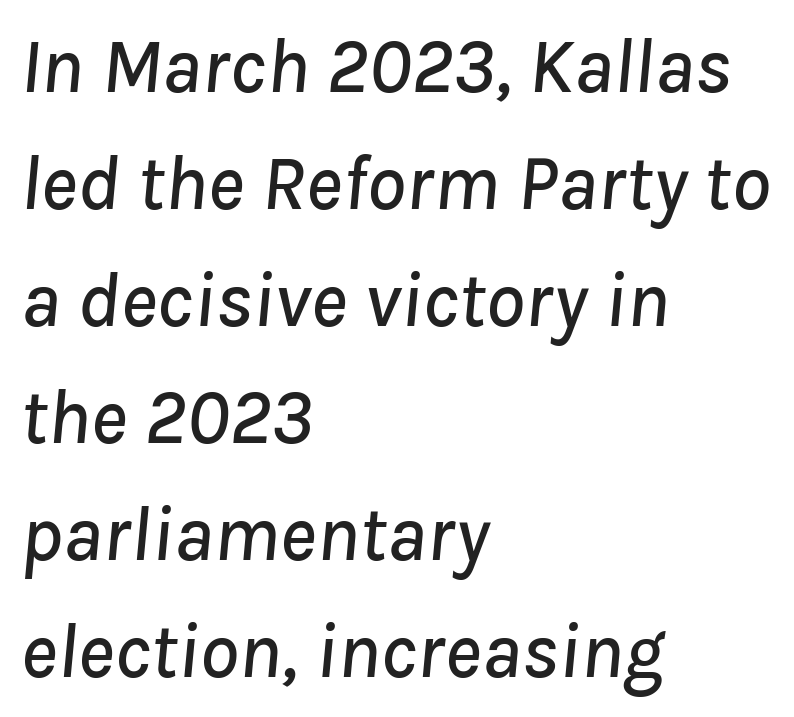
{"italic": "yes", "lean": "right", "slant_degrees": 8, "width": "normal", "stroke_contrast": "low", "x_height": "medium", "monospaced": "no", "underline": "no", "align": "left", "line_spacing": "normal", "line_spacing_ratio": 1.5, "letter_spacing": "normal", "letter_spacing_em": 0.0, "glyph_px": 78}
